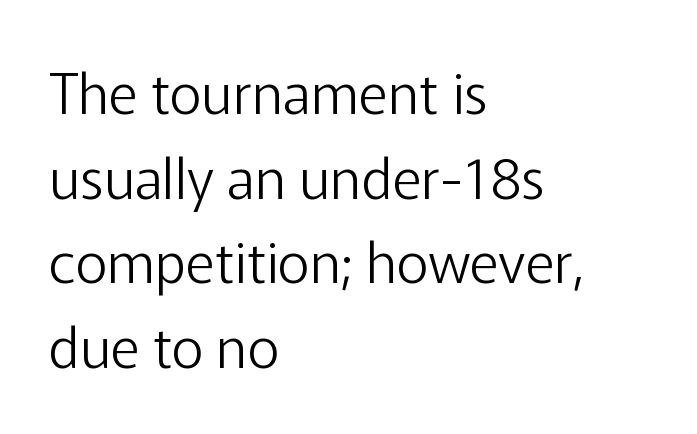
Each new line begins a customary step beneath the previous one. Characters remain perfectly vertical along every line. Tracking here is standard; glyphs follow each other at the usual distance. Anything drawn beneath the words? Only blank space.
